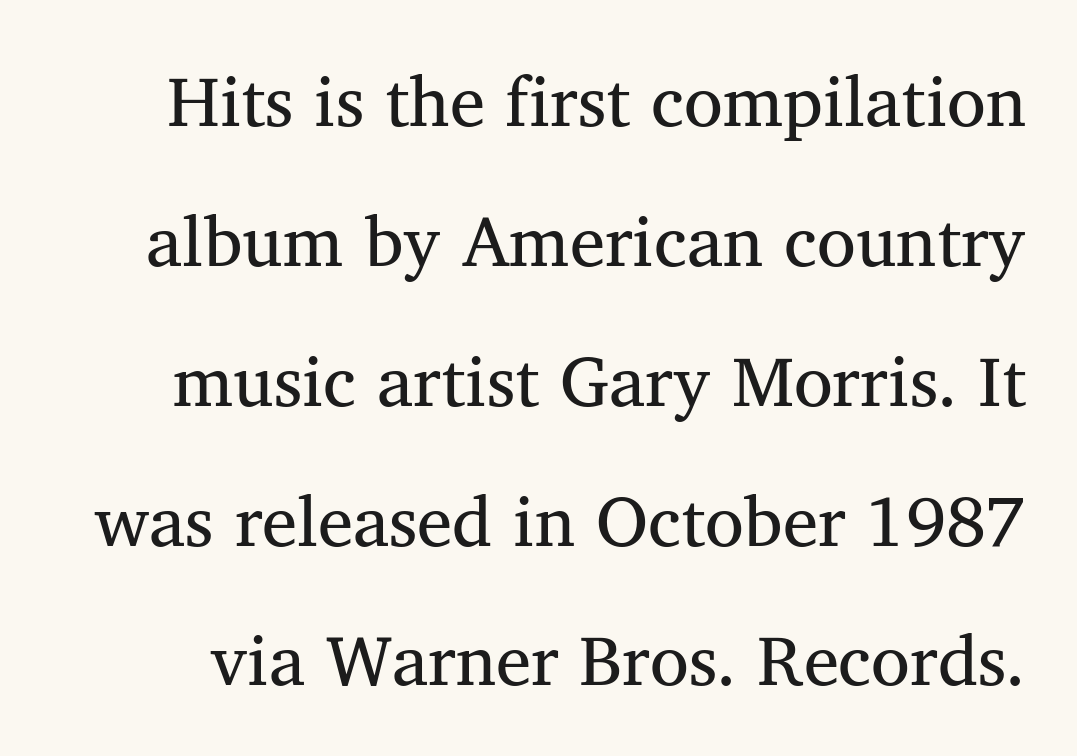
Q: Is the text bold? A: No.
Q: Is the text italic (slanted)? A: No, it is upright.
Q: Is the typeface a serif or a sans-serif typeface? A: Serif.
Q: Is the text underlined? A: No.
Q: Is the spacing between letters normal or unusually wide? A: Normal.
Q: Is the spacing between lines tight, normal or loose? A: Loose.
Q: Width (condensed, normal, or wide)? A: Normal.
Q: Stroke contrast? A: Medium.
Q: x-height? A: Medium.
Q: Monospaced? A: No.
